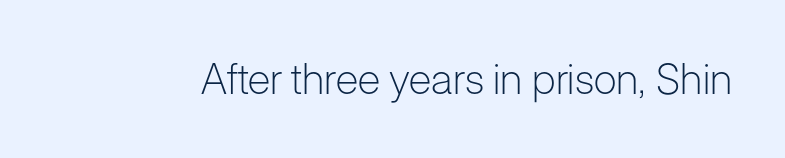
Q: Is the text bold? A: No.
Q: Is the text italic (slanted)? A: No, it is upright.
Q: Is the typeface a serif or a sans-serif typeface? A: Sans-serif.
Q: Is the text underlined? A: No.
Q: Is the spacing between letters normal or unusually wide? A: Normal.
Q: Width (condensed, normal, or wide)? A: Normal.
Q: Stroke contrast? A: Low.
Q: x-height? A: Medium.
Q: Monospaced? A: No.
